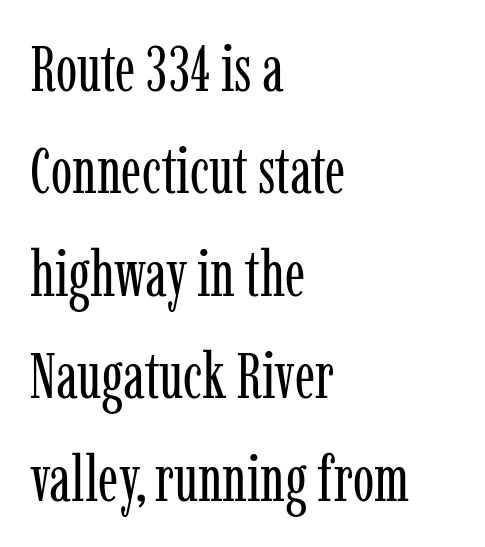
The characters are drawn with everyday or finer stroke widths. Italic: no, the glyphs are upright roman. The strip under each line holds only bare page. Students, note that the glyphs here touch the page at normal intervals. The passage shown is typed in a proportional face where columns would drift. The space between consecutive lines is moderate.
